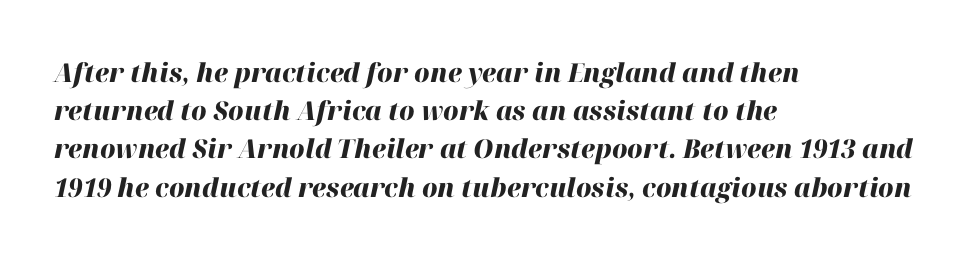
Words float on clear page, feet unadorned. If you drew a ruler down the left edge, every line would touch it. The tracking reads as untouched default to a designer's eye. Leading matches the norm, producing a regular column. The rendering uses a bold face; every stroke is thick and dark. The axis of the letterforms is tilted away from vertical.
